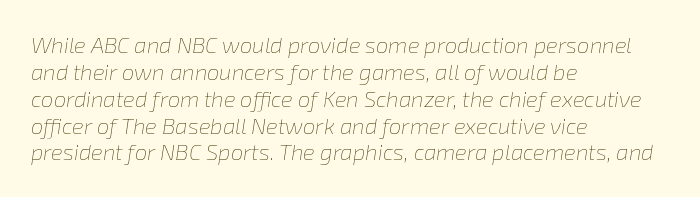
{"italic": "yes", "lean": "right", "slant_degrees": 8, "bold": "no", "underline": "no", "align": "left", "line_spacing_ratio": 1.22, "letter_spacing": "normal", "letter_spacing_em": 0.0, "glyph_px": 22}
